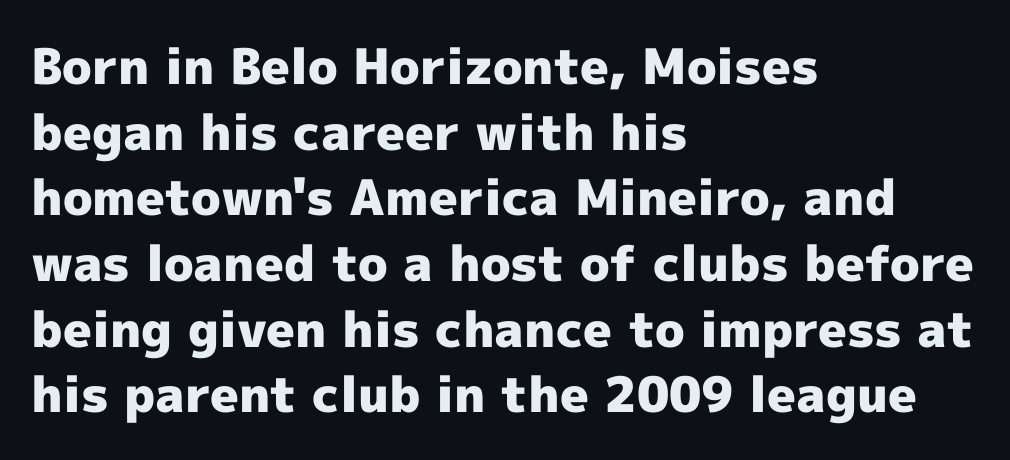
Students, this is bold: see how much ink each stroke carries. Style check: upright. Is the letter spacing exaggerated? No — it looks like the ordinary default. A bare baseline throughout the passage. This block has exactly the height ordinary leading produces. The lines in this sample share a left origin and differ only in where they stop.
